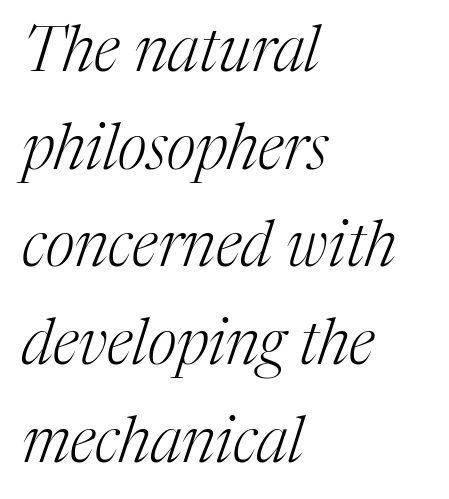
{"serif": "yes", "italic": "yes", "lean": "right", "slant_degrees": 17, "bold": "no", "weight": "light", "width": "normal", "stroke_contrast": "medium", "x_height": "medium", "monospaced": "no", "underline": "no", "align": "left", "line_spacing": "normal", "line_spacing_ratio": 1.55, "letter_spacing": "normal", "letter_spacing_em": 0.0, "glyph_px": 63}
